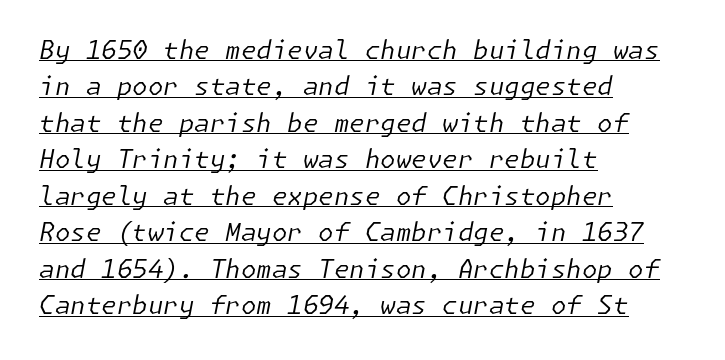
{"italic": "yes", "lean": "right", "slant_degrees": 11, "bold": "no", "underline": "yes", "align": "left", "line_spacing": "normal", "line_spacing_ratio": 1.46, "letter_spacing": "normal", "letter_spacing_em": 0.0, "glyph_px": 25}
